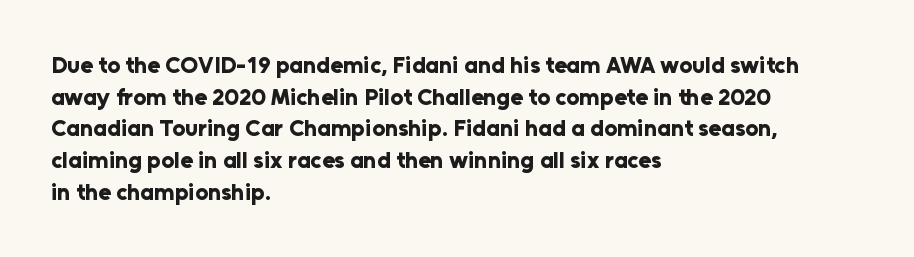
{"italic": "no", "bold": "yes", "underline": "no", "align": "left", "line_spacing": "normal", "line_spacing_ratio": 1.38, "letter_spacing": "normal", "letter_spacing_em": 0.0, "glyph_px": 23}
